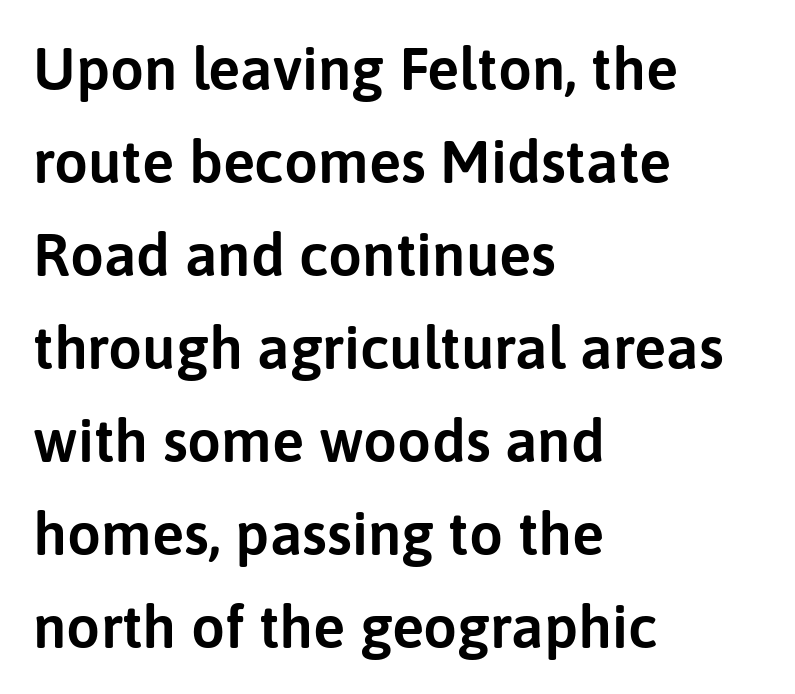
The designer went with a sans here, leaving each stem footless. Line beginnings align vertically; line endings do not. Every character sits straight up, as roman type does. This sample keeps an unexceptional amount of space between lines.
